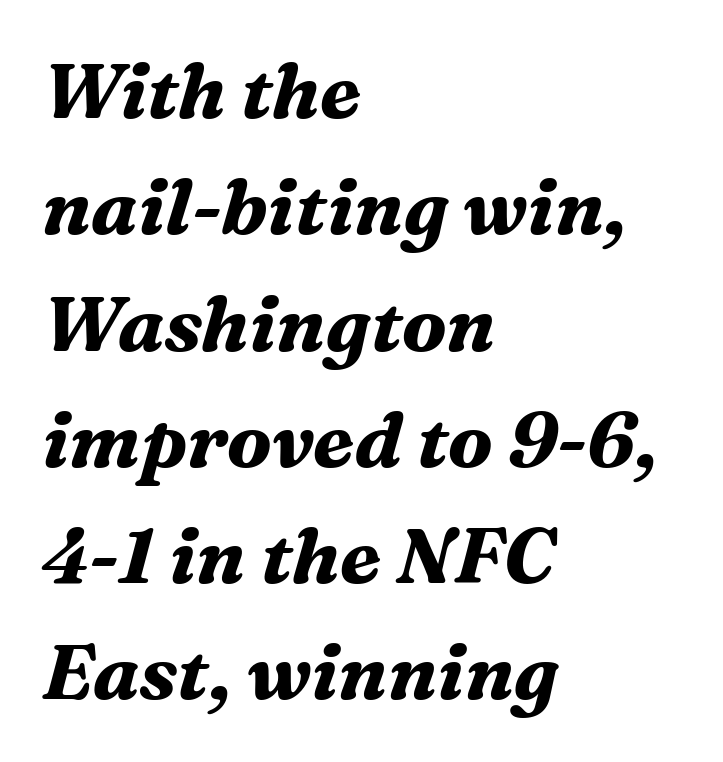
Q: Is the text bold? A: Yes.
Q: Is the text italic (slanted)? A: Yes, it leans right by about 16 degrees.
Q: Is the typeface a serif or a sans-serif typeface? A: Serif.
Q: Is the text underlined? A: No.
Q: How is the paragraph aligned? A: Left-aligned.
Q: Is the spacing between letters normal or unusually wide? A: Normal.
Q: Is the spacing between lines tight, normal or loose? A: Normal.
Q: Width (condensed, normal, or wide)? A: Normal.
Q: Stroke contrast? A: Medium.
Q: x-height? A: Medium.
Q: Monospaced? A: No.
